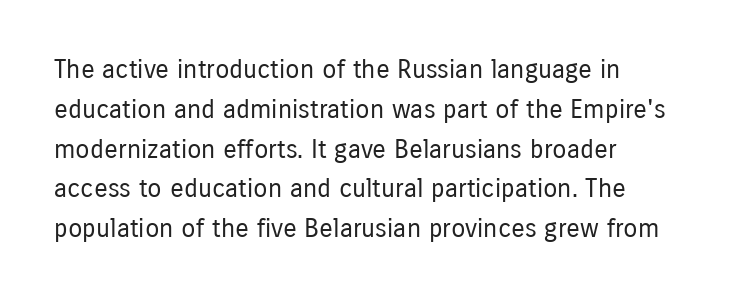
Q: Is the text bold? A: No.
Q: Is the text italic (slanted)? A: No, it is upright.
Q: Is the text underlined? A: No.
Q: How is the paragraph aligned? A: Left-aligned.
Q: Is the spacing between letters normal or unusually wide? A: Normal.
Q: Is the spacing between lines tight, normal or loose? A: Normal.
